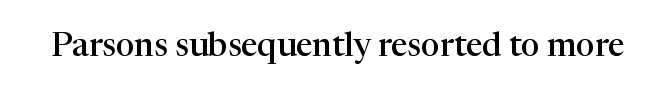
{"serif": "yes", "italic": "no", "bold": "semi", "weight": "semibold", "width": "normal", "stroke_contrast": "high", "x_height": "medium", "monospaced": "no", "underline": "no", "letter_spacing": "normal", "letter_spacing_em": 0.0, "glyph_px": 33}
